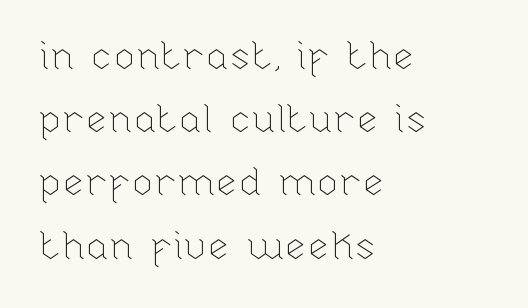
The image shows 40 px thin type, upright; set left-aligned, normal line spacing (1.58x), normal letter spacing, not underlined; low stroke contrast and a medium x-height.
